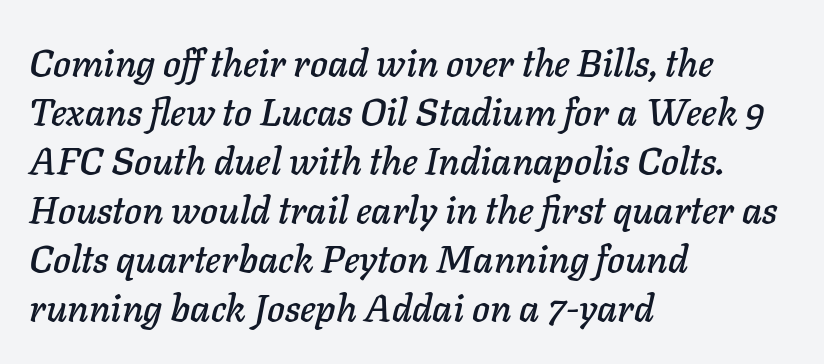
Honestly, there is no underline to notice here at all. A classic flush-left, rag-right setting is used for this passage. Letter spacing: default. This sample keeps an unexceptional amount of space between lines. These lines are rendered in a variable-pitch font. There's an unmistakable incline to the writing here.
